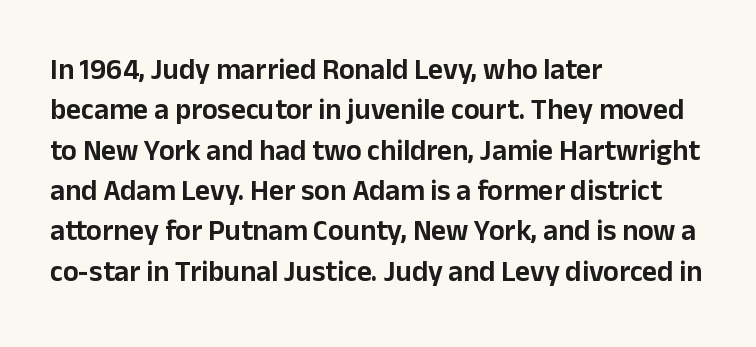
The image shows 29 px sans-serif type, upright; set left-aligned, normal line spacing (1.39x), normal letter spacing, not underlined; low stroke contrast and a medium x-height.
